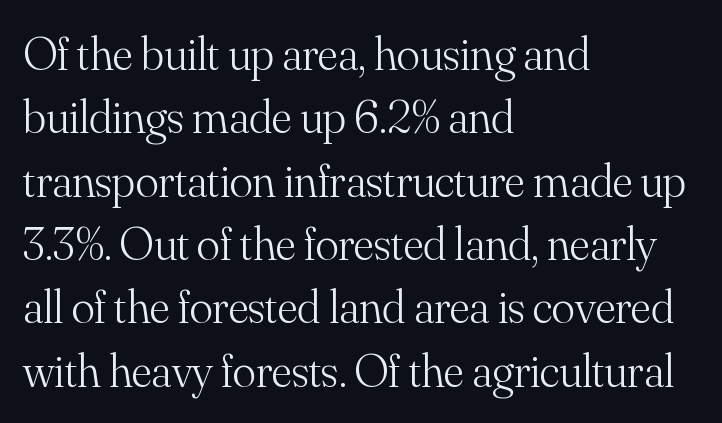
{"serif": "yes", "italic": "no", "bold": "no", "weight": "light", "width": "normal", "stroke_contrast": "medium", "x_height": "small", "monospaced": "no", "underline": "no", "align": "left", "line_spacing": "normal", "line_spacing_ratio": 1.32, "letter_spacing": "normal", "letter_spacing_em": 0.0, "glyph_px": 48}
